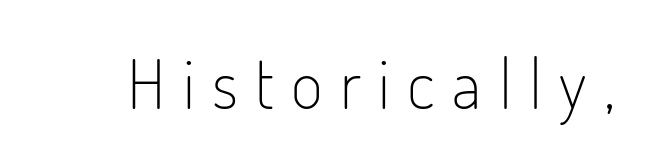
{"serif": "no", "italic": "no", "bold": "no", "weight": "light", "width": "condensed", "stroke_contrast": "low", "x_height": "small", "monospaced": "no", "underline": "no", "letter_spacing": "wide", "letter_spacing_em": 0.25, "glyph_px": 69}
